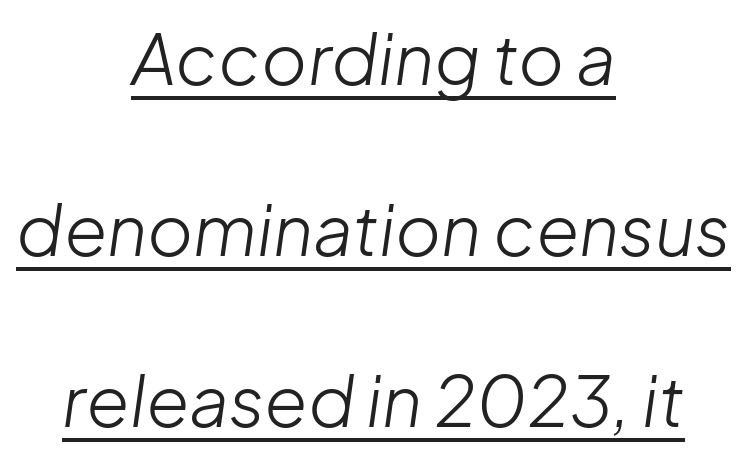
Q: Is the text bold? A: No.
Q: Is the text italic (slanted)? A: Yes, it leans right by about 8 degrees.
Q: Is the text underlined? A: Yes.
Q: How is the paragraph aligned? A: Centered.
Q: Is the spacing between letters normal or unusually wide? A: Normal.
Q: Is the spacing between lines tight, normal or loose? A: Loose.
Q: Width (condensed, normal, or wide)? A: Normal.
Q: Stroke contrast? A: Low.
Q: x-height? A: Medium.
Q: Monospaced? A: No.
